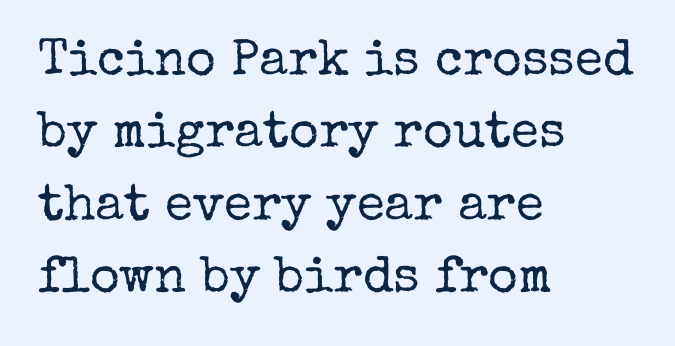
Q: Is the text bold? A: No.
Q: Is the text italic (slanted)? A: No, it is upright.
Q: Is the typeface a serif or a sans-serif typeface? A: Serif.
Q: Is the text underlined? A: No.
Q: How is the paragraph aligned? A: Left-aligned.
Q: Is the spacing between letters normal or unusually wide? A: Normal.
Q: Is the spacing between lines tight, normal or loose? A: Normal.
Q: Width (condensed, normal, or wide)? A: Normal.
Q: Stroke contrast? A: Low.
Q: x-height? A: Medium.
Q: Monospaced? A: No.
